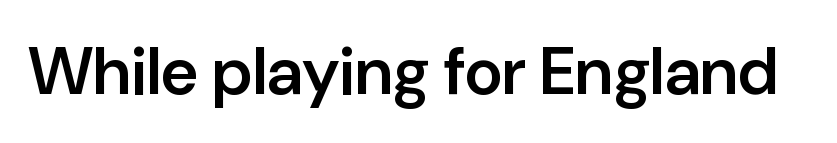
{"serif": "no", "italic": "no", "bold": "semi", "weight": "semibold", "width": "normal", "stroke_contrast": "low", "x_height": "medium", "monospaced": "no", "underline": "no", "letter_spacing": "normal", "letter_spacing_em": 0.0, "glyph_px": 66}
